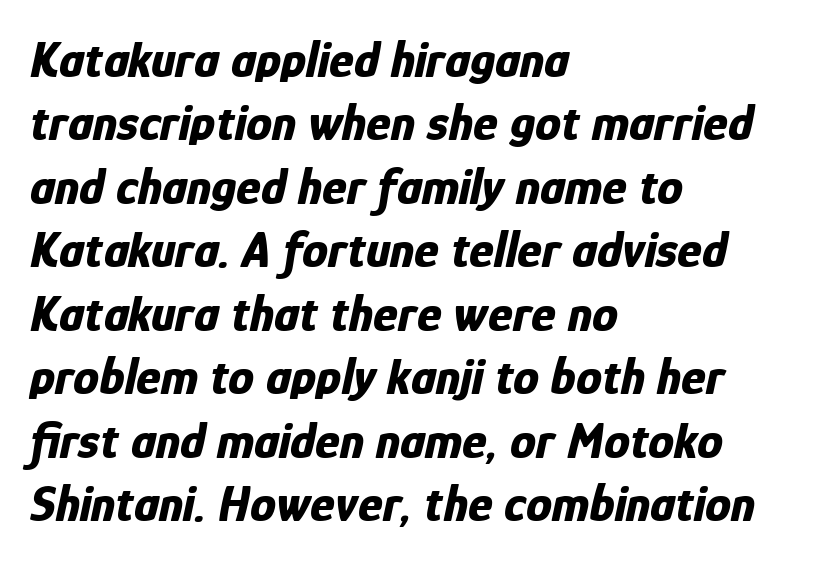
{"italic": "yes", "lean": "right", "slant_degrees": 12, "bold": "yes", "weight": "bold", "width": "condensed", "stroke_contrast": "low", "x_height": "medium", "monospaced": "no", "underline": "no", "align": "left", "line_spacing_ratio": 1.22, "letter_spacing": "normal", "letter_spacing_em": 0.0, "glyph_px": 52}
